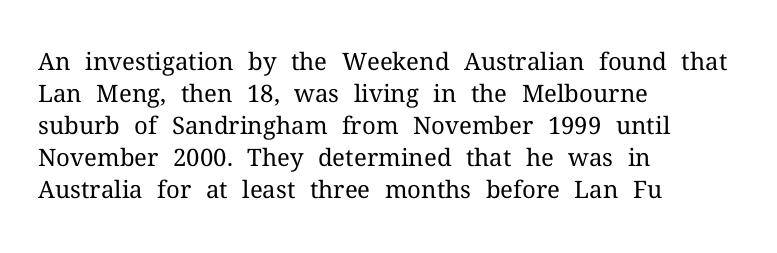
{"italic": "no", "bold": "no", "underline": "no", "align": "left", "line_spacing": "normal", "line_spacing_ratio": 1.33, "letter_spacing": "normal", "letter_spacing_em": 0.0, "glyph_px": 24}
